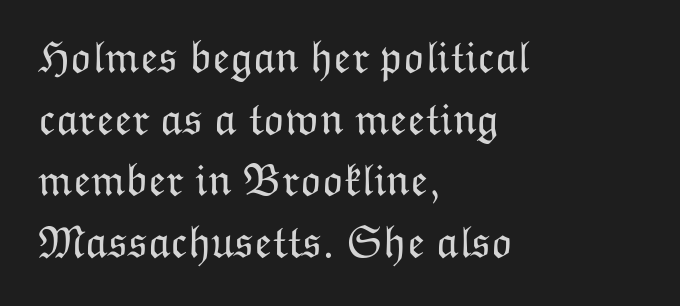
{"italic": "no", "bold": "no", "weight": "light", "width": "normal", "stroke_contrast": "low", "x_height": "medium", "monospaced": "no", "underline": "no", "align": "left", "line_spacing": "normal", "line_spacing_ratio": 1.37, "letter_spacing": "normal", "letter_spacing_em": 0.0, "glyph_px": 45}
